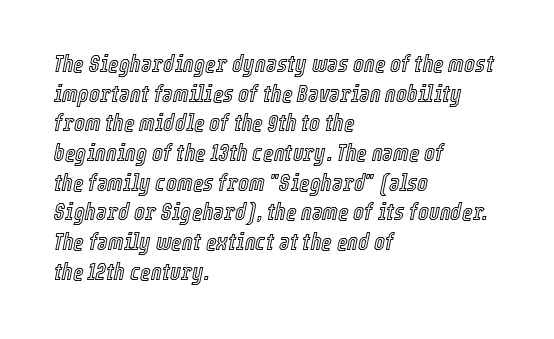
Q: Is the text italic (slanted)? A: Yes, it leans right by about 12 degrees.
Q: Is the text underlined? A: No.
Q: How is the paragraph aligned? A: Left-aligned.
Q: Is the spacing between letters normal or unusually wide? A: Normal.
Q: Is the spacing between lines tight, normal or loose? A: Normal.
